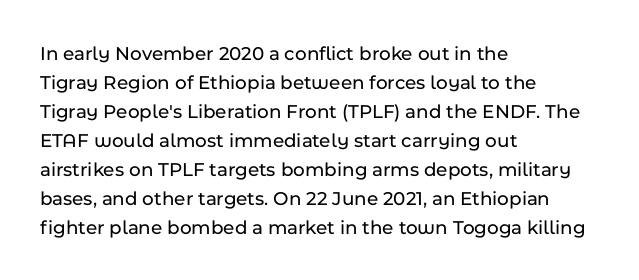
{"italic": "no", "underline": "no", "align": "left", "line_spacing": "normal", "line_spacing_ratio": 1.45, "letter_spacing": "normal", "letter_spacing_em": 0.0, "glyph_px": 20}
